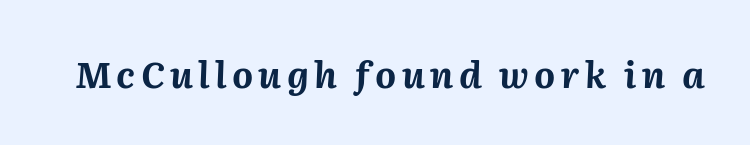
{"italic": "yes", "lean": "right", "slant_degrees": 2, "bold": "yes", "weight": "bold", "width": "normal", "stroke_contrast": "medium", "x_height": "medium", "monospaced": "no", "underline": "no", "glyph_px": 36}
